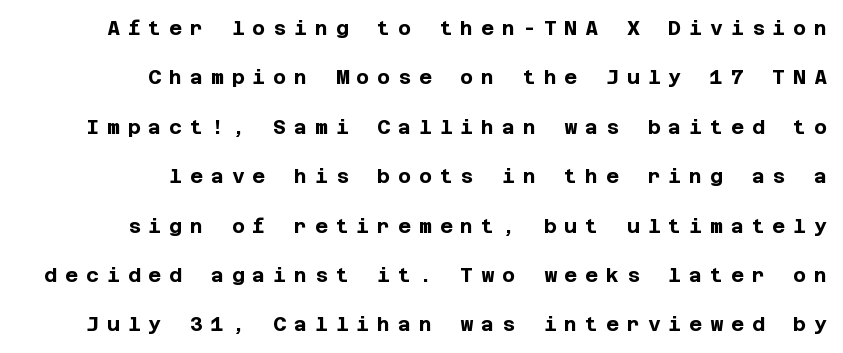
{"italic": "no", "bold": "yes", "underline": "no", "align": "right", "line_spacing": "loose", "line_spacing_ratio": 2.47, "letter_spacing": "wide", "letter_spacing_em": 0.39, "glyph_px": 20}
